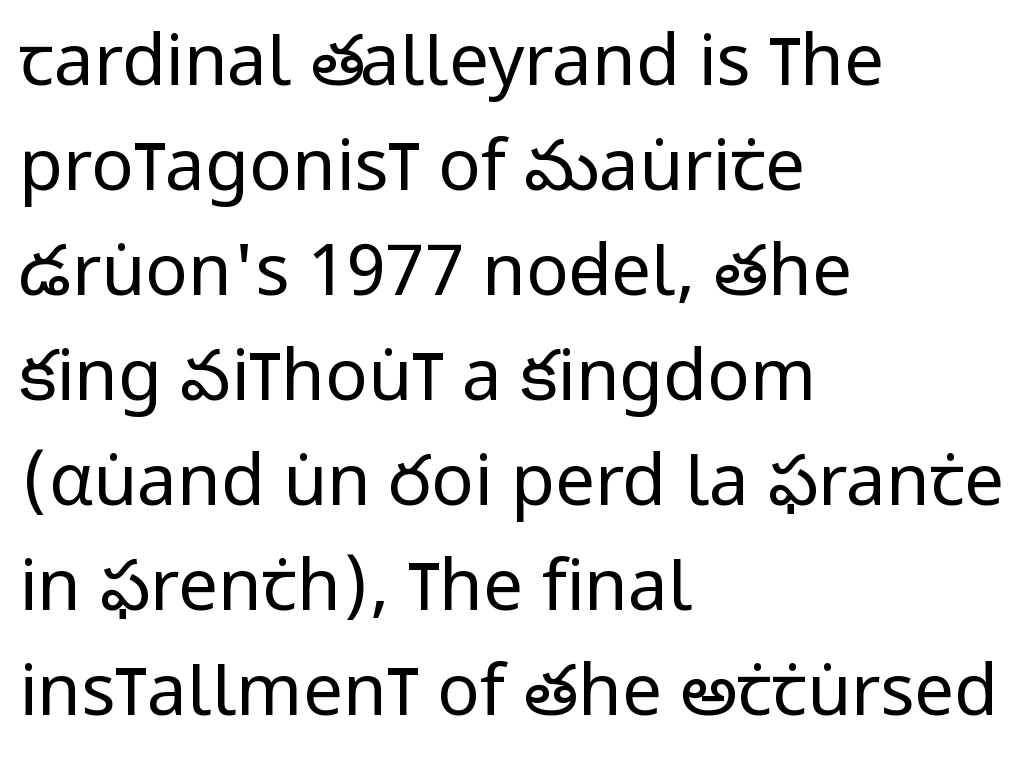
Q: Is the text bold? A: No.
Q: Is the text italic (slanted)? A: No, it is upright.
Q: Is the typeface a serif or a sans-serif typeface? A: Sans-serif.
Q: Is the text underlined? A: No.
Q: How is the paragraph aligned? A: Left-aligned.
Q: Is the spacing between letters normal or unusually wide? A: Normal.
Q: Is the spacing between lines tight, normal or loose? A: Normal.
Q: Width (condensed, normal, or wide)? A: Condensed.
Q: Stroke contrast? A: Low.
Q: x-height? A: Large.
Q: Monospaced? A: No.
